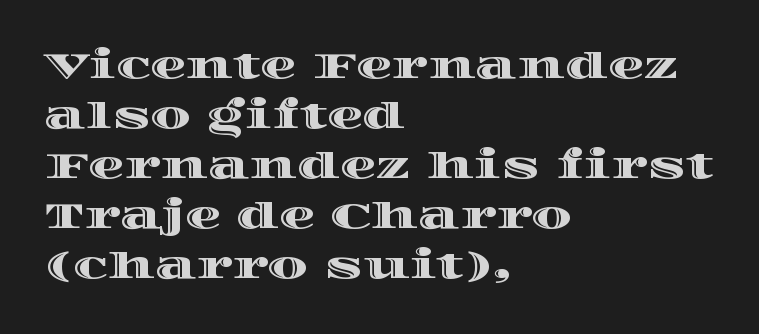
{"italic": "no", "width": "wide", "x_height": "large", "monospaced": "no", "underline": "no", "align": "left", "line_spacing": "normal", "line_spacing_ratio": 1.39, "letter_spacing": "normal", "letter_spacing_em": 0.0, "glyph_px": 36}
